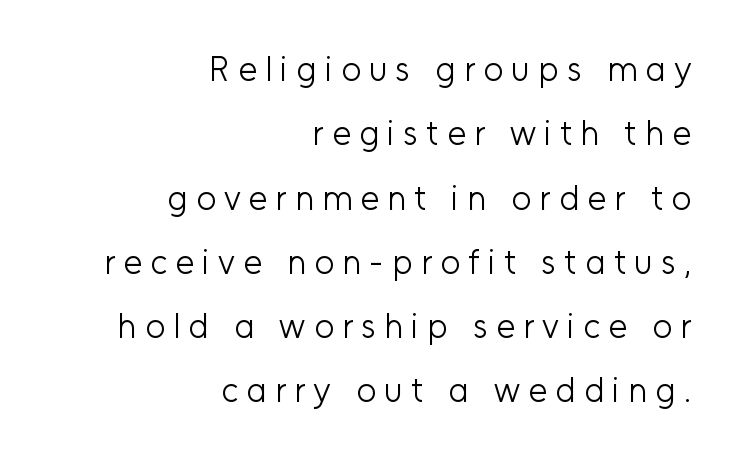
The weight would be labelled regular, book, light, or lighter still. Is this a sans? Yes — the strokes have no serifs. Quick note: underline off. Right-aligned paragraph, ragged on the left. The letterforms stand isolated, each surrounded by extra space. The typography opts for an upright posture over an oblique one.
